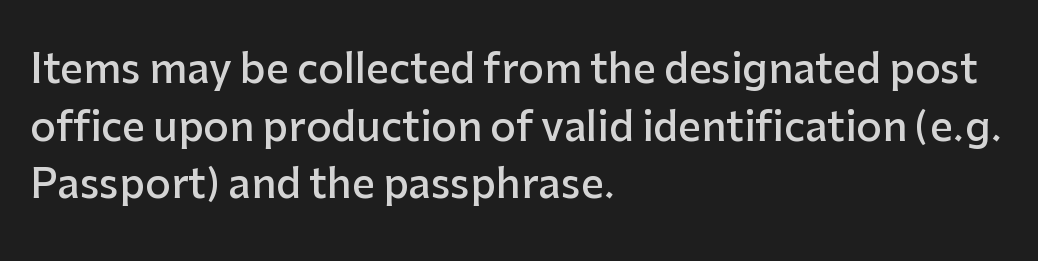
Notice how the passage keeps a crisp vertical edge on the left only. Line spacing here is normal. Standard letterfit; no display-style spreading of the glyphs. Italic: no, the glyphs are upright roman. The typesetting leans somewhat heavy: a semibold.
